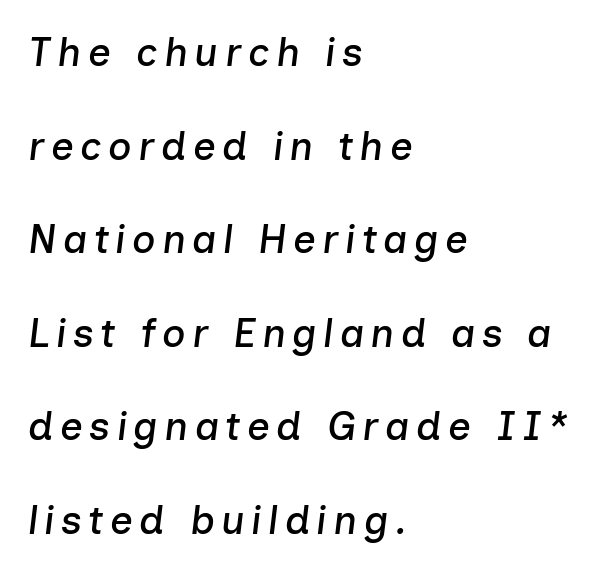
{"italic": "yes", "lean": "right", "slant_degrees": 7, "width": "normal", "stroke_contrast": "low", "x_height": "medium", "monospaced": "no", "underline": "no", "align": "left", "line_spacing": "loose", "line_spacing_ratio": 2.34, "glyph_px": 40}
